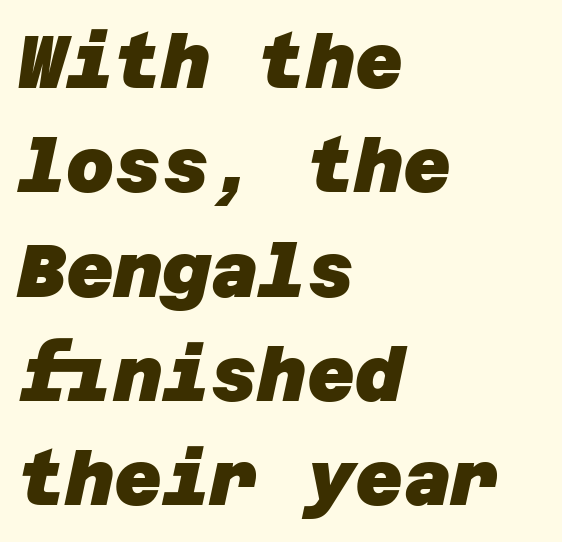
Glance below the letters and you will spot only blank space. The typesetting leans heavy: a genuine bold. Spacing between characters is what you'd get straight out of the box. A typesetter would label this face a sans. Casual observation: everything's shoved over to the left. The designer left line spacing at the default.
